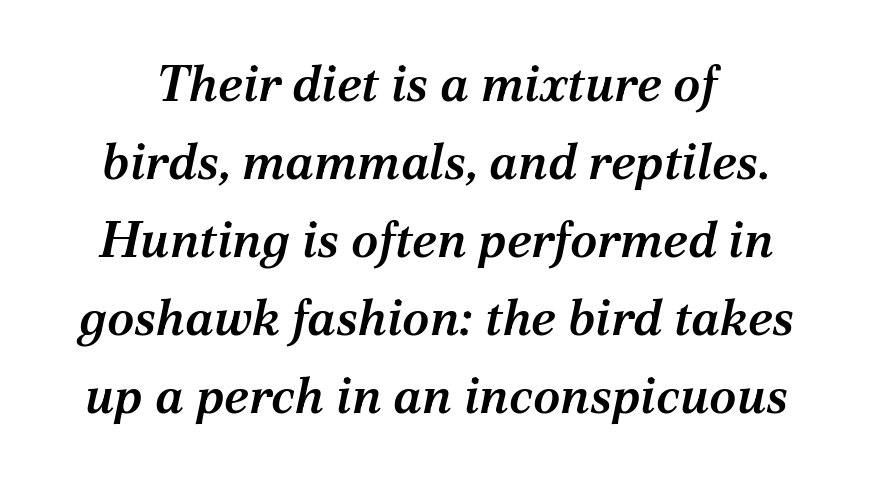
{"serif": "yes", "italic": "yes", "lean": "right", "slant_degrees": 12, "bold": "semi", "weight": "semibold", "width": "normal", "stroke_contrast": "medium", "x_height": "medium", "monospaced": "no", "underline": "no", "line_spacing": "normal", "line_spacing_ratio": 1.56, "letter_spacing": "normal", "letter_spacing_em": 0.0, "glyph_px": 50}
